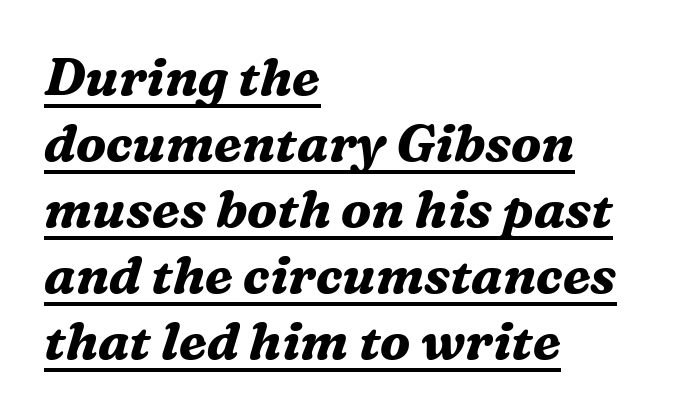
{"serif": "yes", "italic": "yes", "lean": "right", "slant_degrees": 16, "bold": "yes", "weight": "bold", "width": "normal", "stroke_contrast": "medium", "x_height": "medium", "monospaced": "no", "underline": "yes", "align": "left", "line_spacing": "normal", "line_spacing_ratio": 1.27, "letter_spacing": "normal", "letter_spacing_em": 0.0, "glyph_px": 52}
